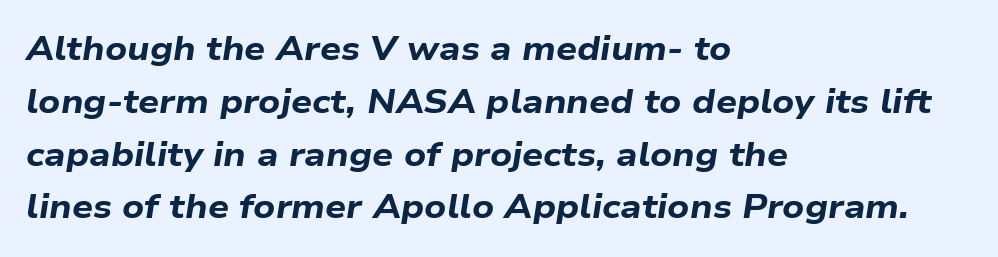
{"italic": "yes", "lean": "right", "slant_degrees": 9, "bold": "yes", "weight": "bold", "width": "wide", "stroke_contrast": "low", "x_height": "medium", "monospaced": "no", "underline": "no", "align": "left", "line_spacing": "normal", "line_spacing_ratio": 1.6, "letter_spacing": "normal", "letter_spacing_em": 0.0, "glyph_px": 33}
